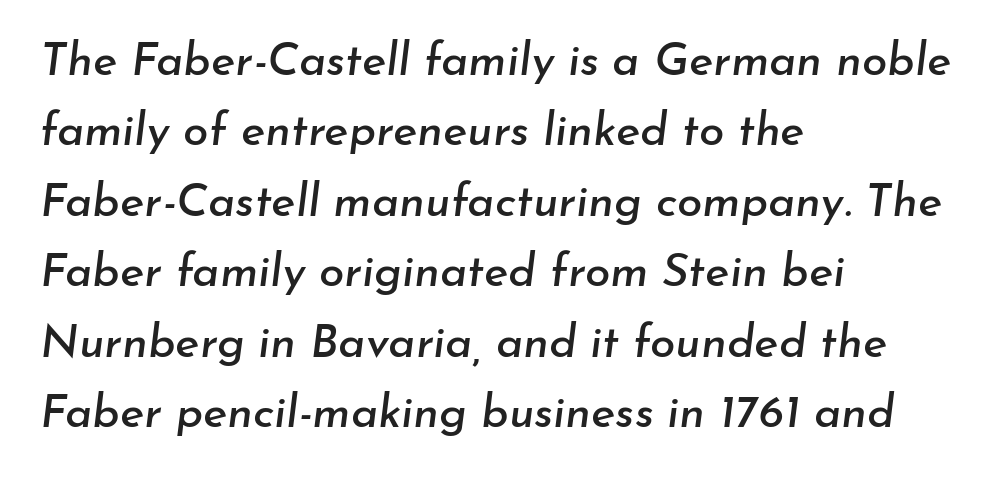
{"italic": "yes", "lean": "right", "slant_degrees": 7, "width": "normal", "stroke_contrast": "low", "x_height": "small", "monospaced": "no", "underline": "no", "align": "left", "line_spacing": "normal", "line_spacing_ratio": 1.53, "letter_spacing": "normal", "letter_spacing_em": 0.0, "glyph_px": 46}
